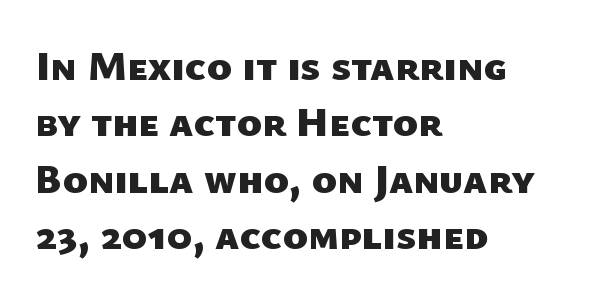
{"serif": "no", "bold": "yes", "weight": "heavy", "width": "normal", "stroke_contrast": "low", "x_height": "medium", "monospaced": "no", "underline": "no", "align": "left", "line_spacing": "normal", "line_spacing_ratio": 1.34, "letter_spacing": "normal", "letter_spacing_em": 0.0, "glyph_px": 42}
